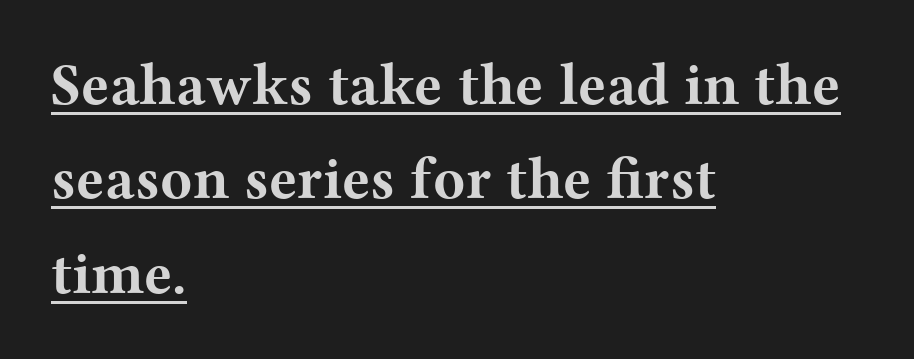
One glance says typical: line gaps are just what's usual. Stroke terminals: seriffed. On the weight axis this lands at bold, roughly 700. Inter-character spacing is left at the font's built-in metrics.
